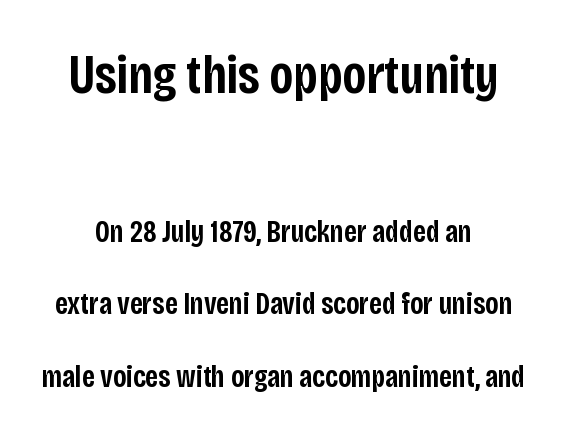
The image shows 55 px semibold, condensed sans-serif type, upright; set centered, loose line spacing (2.33x), normal letter spacing, not underlined; the first (top) block is 1.77x larger; low stroke contrast and a large x-height.
